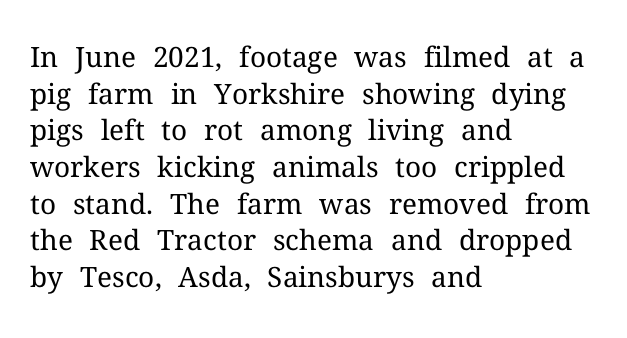
Is there any slant? The stems are plumb. These lines stack with their left ends in a neat column. The string is rendered with underlining switched off. Tracking here is standard; glyphs follow each other at the usual distance. Vertical stems look standard width or narrower in stroke.
